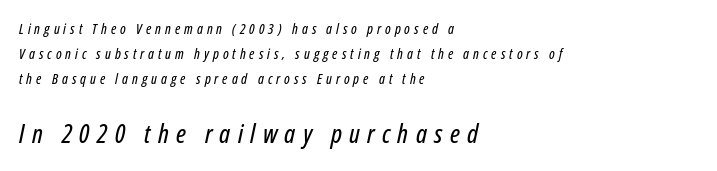
{"italic": "yes", "lean": "right", "slant_degrees": 12, "underline": "no", "align": "left", "line_spacing_ratio": 1.8, "letter_spacing": "wide", "letter_spacing_em": 0.28, "larger_block": "second", "size_ratio": 1.86, "glyph_px": 26}
